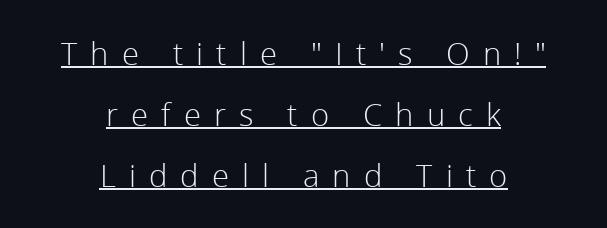
Q: Is the text bold? A: No.
Q: Is the text italic (slanted)? A: No, it is upright.
Q: Is the typeface a serif or a sans-serif typeface? A: Sans-serif.
Q: Is the text underlined? A: Yes.
Q: How is the paragraph aligned? A: Centered.
Q: Is the spacing between letters normal or unusually wide? A: Unusually wide.
Q: Is the spacing between lines tight, normal or loose? A: Loose.
Q: Width (condensed, normal, or wide)? A: Normal.
Q: x-height? A: Medium.
Q: Monospaced? A: No.
